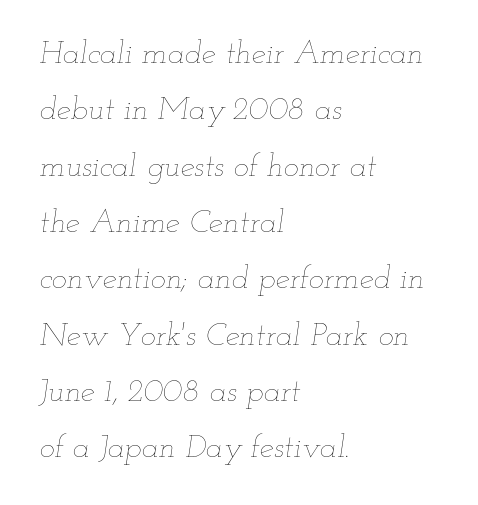
The image shows 32 px thin, wide type, italic (leaning right); set left-aligned, line spacing 1.76x, normal letter spacing, not underlined; low stroke contrast and a small x-height.
